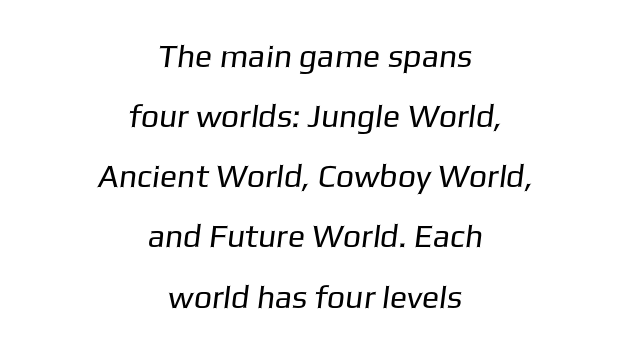
Q: Is the text bold? A: No.
Q: Is the typeface a serif or a sans-serif typeface? A: Sans-serif.
Q: Is the text underlined? A: No.
Q: How is the paragraph aligned? A: Centered.
Q: Is the spacing between letters normal or unusually wide? A: Normal.
Q: Width (condensed, normal, or wide)? A: Normal.
Q: Stroke contrast? A: Low.
Q: x-height? A: Medium.
Q: Monospaced? A: No.
